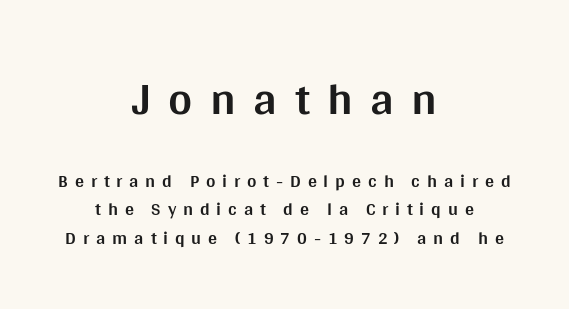
{"serif": "no", "italic": "no", "bold": "yes", "weight": "bold", "width": "normal", "stroke_contrast": "medium", "x_height": "large", "monospaced": "no", "underline": "no", "align": "center", "line_spacing": "normal", "line_spacing_ratio": 1.57, "letter_spacing": "wide", "letter_spacing_em": 0.38, "larger_block": "first", "size_ratio": 2.56, "glyph_px": 46}
